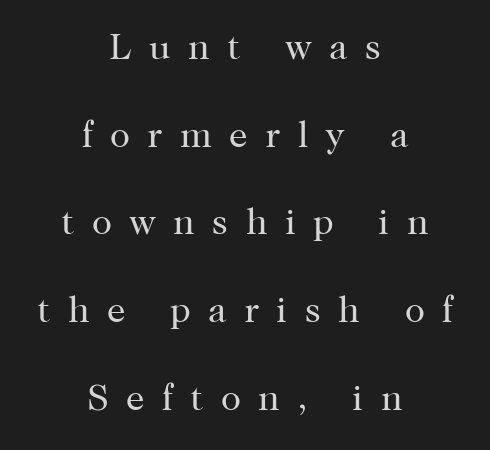
Reading down the block, each line starts at a different indent, mirrored at its end. Characters follow at a spacing far wider than the type designer built in. If you measured baseline to baseline, you'd find a long distance. Ordinary non-slanted type is in use. Underline: absent.
